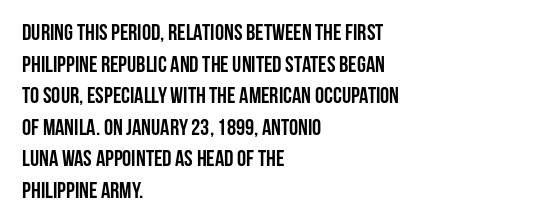
One glance says typical: line gaps are just what's usual. The letters stand upright; this is a roman face. These lines stack with their left ends in a neat column. Bold? Absolutely — the strokes are thick and heavy.
